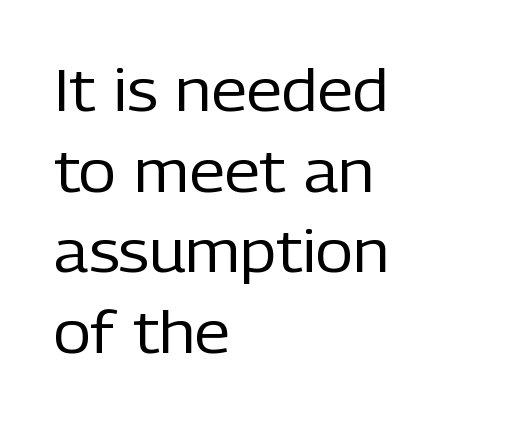
The image shows 58 px regular-weight sans-serif type, upright; set left-aligned, normal line spacing (1.39x), normal letter spacing, not underlined; low stroke contrast and a medium x-height.
